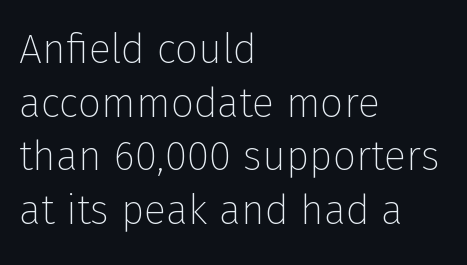
{"serif": "no", "italic": "no", "bold": "no", "weight": "thin", "width": "normal", "stroke_contrast": "low", "x_height": "medium", "monospaced": "no", "underline": "no", "align": "left", "line_spacing": "normal", "line_spacing_ratio": 1.31, "letter_spacing": "normal", "letter_spacing_em": 0.0, "glyph_px": 41}
